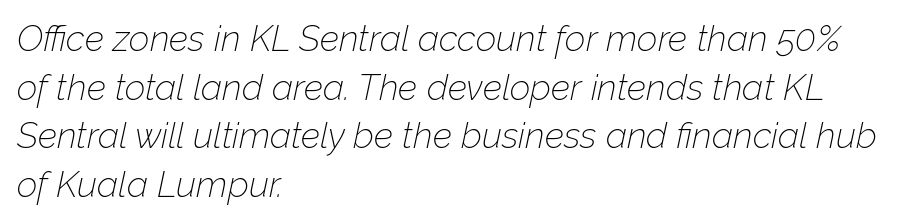
Alignment: flush left. These lines are rendered in a variable-pitch font. Descender tails drop into unmarked territory. Evenly set lines give the paragraph a standard silhouette. The face used here has a pronounced slope to its letters.
